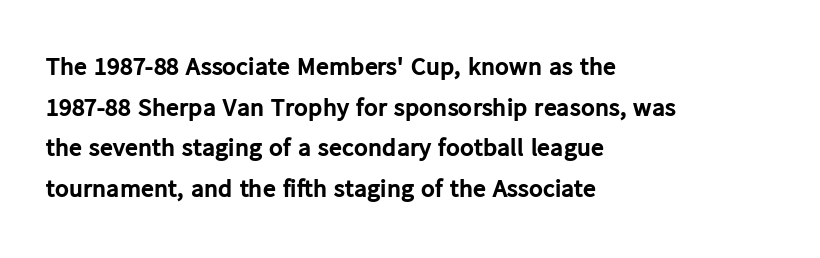
The image shows 26 px bold type, upright; set left-aligned, normal line spacing (1.56x), normal letter spacing, not underlined.
